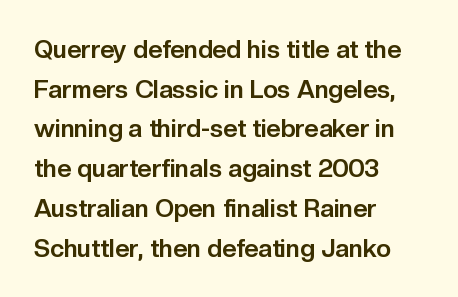
The image shows 25 px bold type, upright; set left-aligned, normal line spacing (1.59x), normal letter spacing, not underlined.
